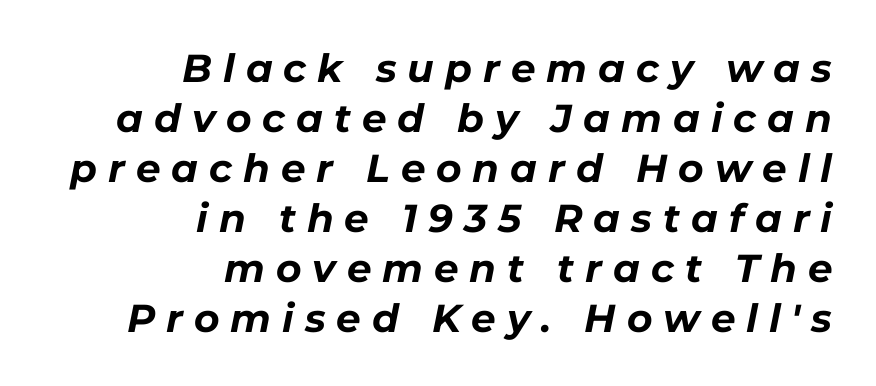
Quick note: underline off. Spacing verdict: proportional, widths tailored to each character. Is the type slanted? Yes — the strokes lean at a clear angle. Caption: multi-line text, flush right, ragged left.
